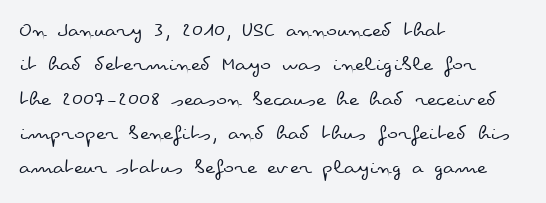
The image shows 23 px text type, upright; set left-aligned, normal line spacing (1.49x), normal letter spacing, not underlined.
